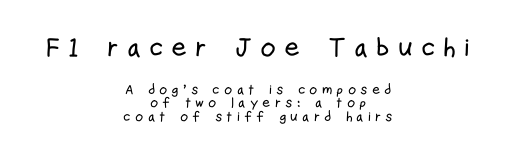
Q: Is the text italic (slanted)? A: No, it is upright.
Q: Is the text underlined? A: No.
Q: How is the paragraph aligned? A: Centered.
Q: Is the spacing between letters normal or unusually wide? A: Unusually wide.
Q: Is the spacing between lines tight, normal or loose? A: Tight.
Q: Which block of text is set in a larger size, the first (top) or the second (bottom)? A: The first (top) one.
